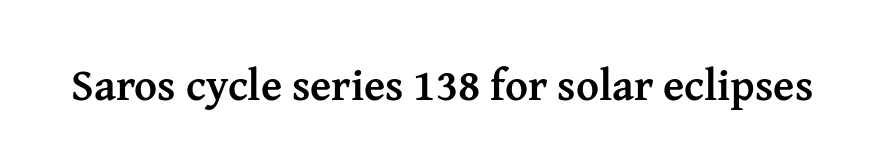
Yep, those are serifs on the letters. Every stem runs plumb, perpendicular to the baseline. Typesetter's note: full bold, strokes at maximum text heaviness. The letters advance in unequal steps, a hallmark of proportional type.
